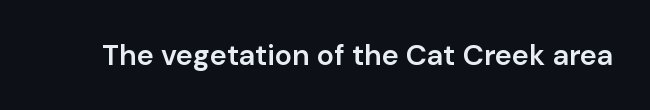
The baseline area is clear. Characters follow at the spacing the type designer built in. The passage shown is semibold, sitting just below true bold. Character widths vary here, with narrow letters taking less room than wide ones. Observe the absence of serifs on each vertical stroke in this sample.
